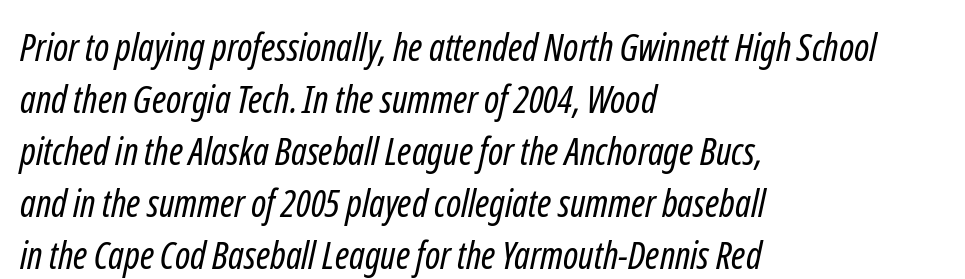
The image shows 38 px regular-weight, condensed sans-serif type; set left-aligned, normal line spacing (1.37x), normal letter spacing, not underlined; low stroke contrast and a medium x-height.
